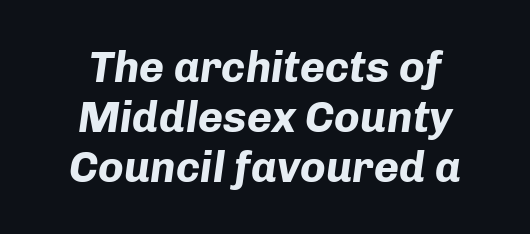
Notice how thick the strokes are: this is what a full bold looks like. Honestly, there is no underline to notice here at all. The gaps between neighbouring characters are ordinary and unremarkable. Do the characters align in a grid? No, the font is proportional. This rendering uses center alignment, leaving both contours irregular but symmetric.
